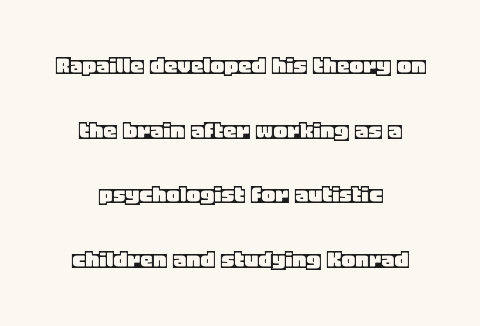
Each line is balanced around a shared central axis. Here the glyphs are tracked normally, forming tight word shapes. Is there much room between lines? Yes — plenty of vertical air separates them. Only glyphs here, with clear space below each row. Notice how the stems are strictly vertical — no italics here.
